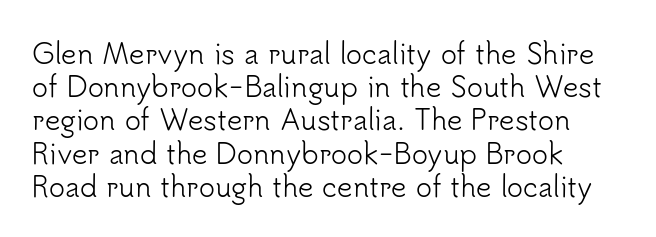
Q: Is the text bold? A: No.
Q: Is the text italic (slanted)? A: No, it is upright.
Q: Is the text underlined? A: No.
Q: How is the paragraph aligned? A: Left-aligned.
Q: Is the spacing between letters normal or unusually wide? A: Normal.
